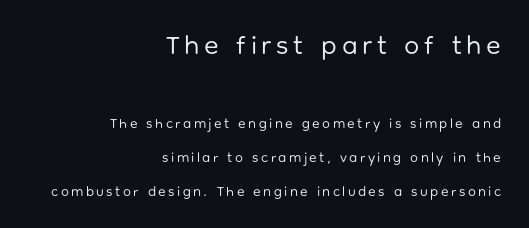
Q: Is the text bold? A: No.
Q: Is the text italic (slanted)? A: No, it is upright.
Q: Is the text underlined? A: No.
Q: How is the paragraph aligned? A: Right-aligned.
Q: Is the spacing between lines tight, normal or loose? A: Loose.
Q: Which block of text is set in a larger size, the first (top) or the second (bottom)? A: The first (top) one.
